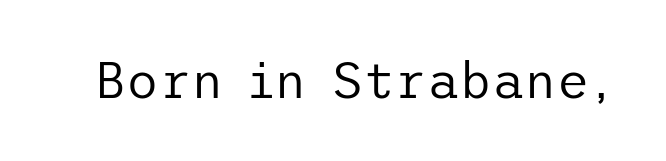
Q: Is the text bold? A: No.
Q: Is the text italic (slanted)? A: No, it is upright.
Q: Is the typeface a serif or a sans-serif typeface? A: Sans-serif.
Q: Is the text underlined? A: No.
Q: Is the spacing between letters normal or unusually wide? A: Normal.
Q: Width (condensed, normal, or wide)? A: Normal.
Q: Stroke contrast? A: Low.
Q: x-height? A: Medium.
